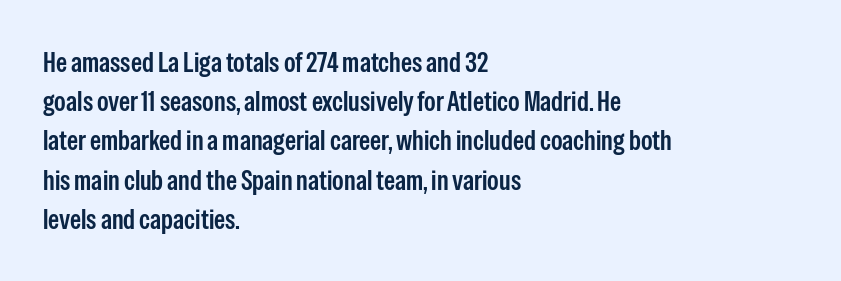
Unlike italic type, these characters show no tilt at all. These lines are rendered in a variable-pitch font. Does the leading feel generous? No, just average. Is the block centered? No — it sits flush against the left margin. Nobody drew a line under any word here.
